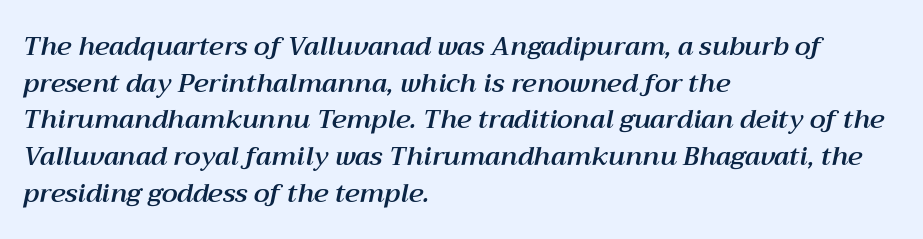
{"italic": "yes", "lean": "right", "slant_degrees": 12, "underline": "no", "align": "left", "line_spacing": "normal", "line_spacing_ratio": 1.41, "letter_spacing": "normal", "letter_spacing_em": 0.0, "glyph_px": 26}
